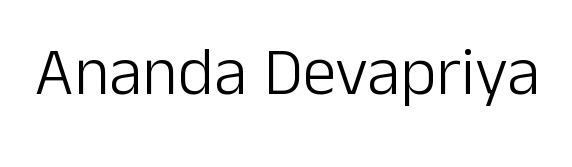
{"serif": "no", "italic": "no", "bold": "no", "weight": "light", "width": "normal", "stroke_contrast": "low", "x_height": "medium", "monospaced": "no", "underline": "no", "letter_spacing": "normal", "letter_spacing_em": 0.0, "glyph_px": 68}
